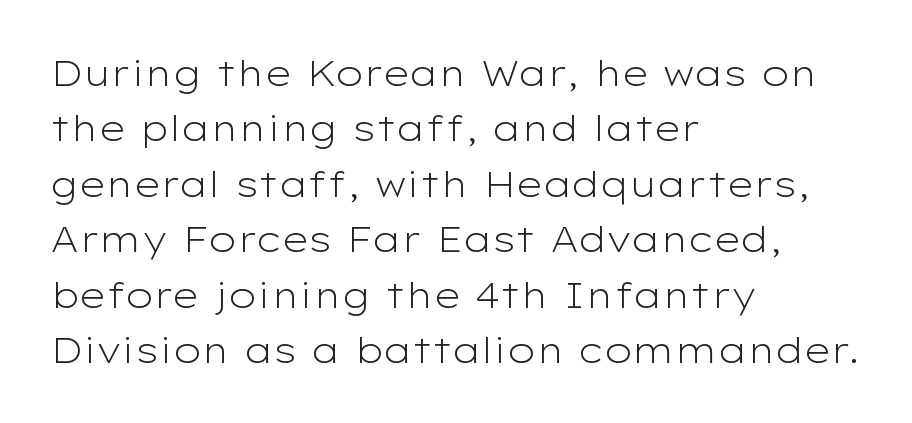
The image shows 36 px light, wide sans-serif type, upright; set left-aligned, normal line spacing (1.54x), normal letter spacing, not underlined; low stroke contrast and a medium x-height.
